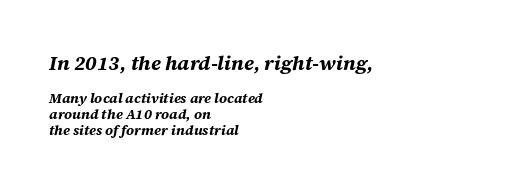
The image shows 20 px bold type, italic (leaning right); set left-aligned, tight line spacing (1.15x), normal letter spacing, not underlined; the first (top) block is 1.43x larger.
